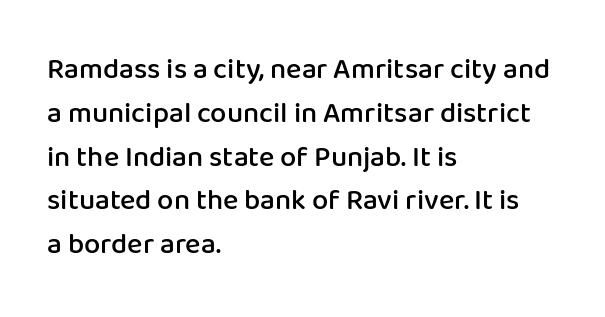
This sample has the flowing, uneven cadence of proportional lettering. Each word holds together tightly as a unit, with standard inter-letter gaps. Underlining? Definitely not there. This is roman type, the default non-slanted kind. Serif or sans? Sans — the stroke terminals are bare.
